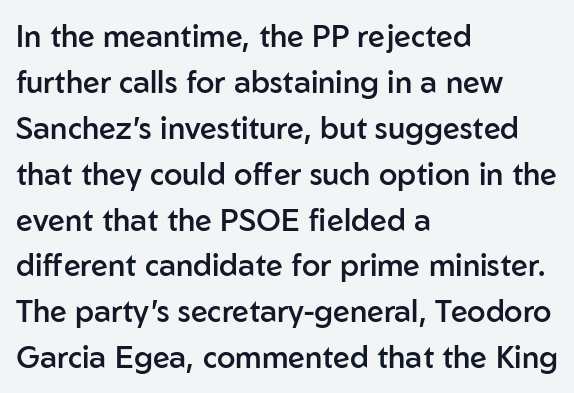
Q: Is the text bold? A: Semi-bold.
Q: Is the text italic (slanted)? A: No, it is upright.
Q: Is the typeface a serif or a sans-serif typeface? A: Sans-serif.
Q: Is the text underlined? A: No.
Q: How is the paragraph aligned? A: Left-aligned.
Q: Is the spacing between letters normal or unusually wide? A: Normal.
Q: Is the spacing between lines tight, normal or loose? A: Normal.
Q: Width (condensed, normal, or wide)? A: Normal.
Q: Stroke contrast? A: Low.
Q: x-height? A: Medium.
Q: Monospaced? A: No.
